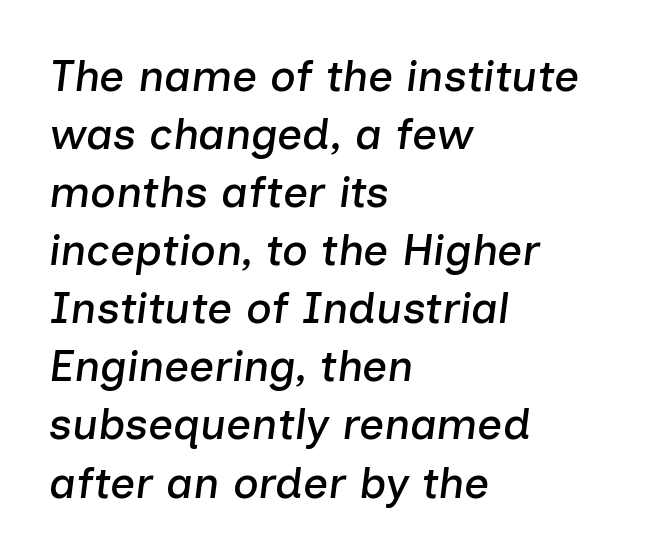
The image shows 44 px text type, italic (leaning right); set left-aligned, normal line spacing (1.32x), normal letter spacing, not underlined; low stroke contrast and a medium x-height.
